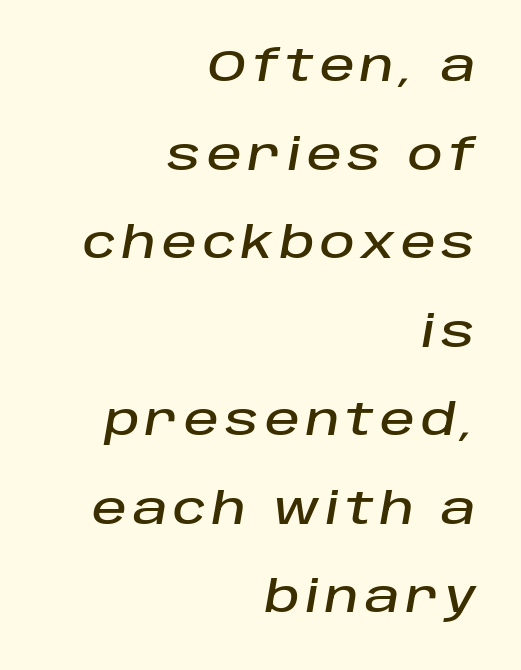
Q: Is the text italic (slanted)? A: Yes, it leans right by about 10 degrees.
Q: Is the text underlined? A: No.
Q: How is the paragraph aligned? A: Right-aligned.
Q: Is the spacing between lines tight, normal or loose? A: Loose.
Q: Width (condensed, normal, or wide)? A: Normal.
Q: Stroke contrast? A: Low.
Q: x-height? A: Large.
Q: Monospaced? A: No.
